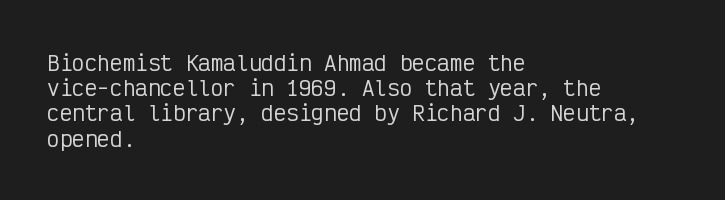
The image shows 21 px text type, upright; set left-aligned, line spacing 1.2x, normal letter spacing, not underlined.
